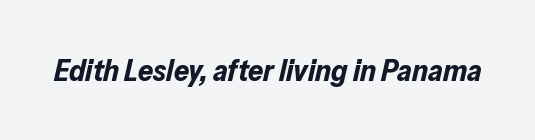
{"italic": "yes", "lean": "right", "slant_degrees": 13, "bold": "yes", "weight": "bold", "width": "normal", "stroke_contrast": "low", "x_height": "medium", "monospaced": "no", "underline": "no", "letter_spacing": "normal", "letter_spacing_em": 0.0, "glyph_px": 30}
